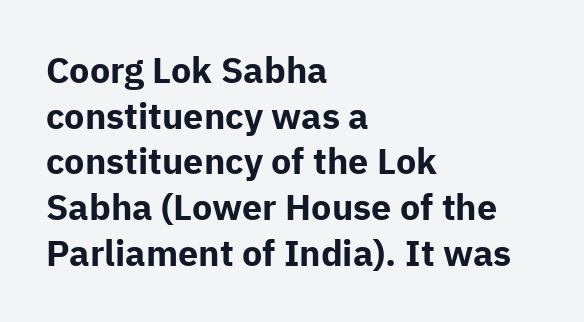
Look at the tracking — it's just the regular setting, nothing added. The glyphs are unaccompanied by any horizontal stroke below them. These lines are rendered in a variable-pitch font. The passage is arranged the way most books set body copy — flush left. Posture: straight, roman, zero tilt.
